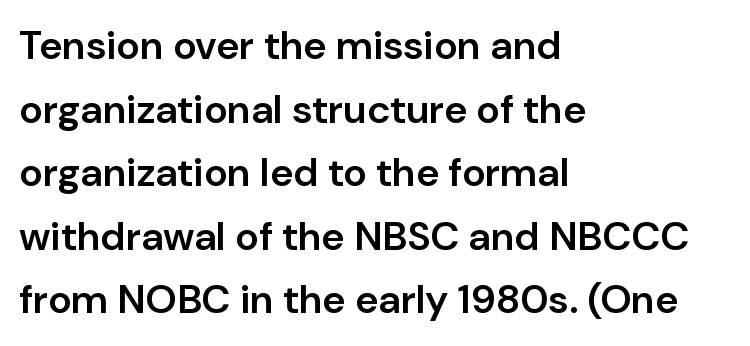
The image shows 40 px semibold sans-serif type, upright; set left-aligned, normal line spacing (1.59x), normal letter spacing, not underlined; low stroke contrast and a medium x-height.
